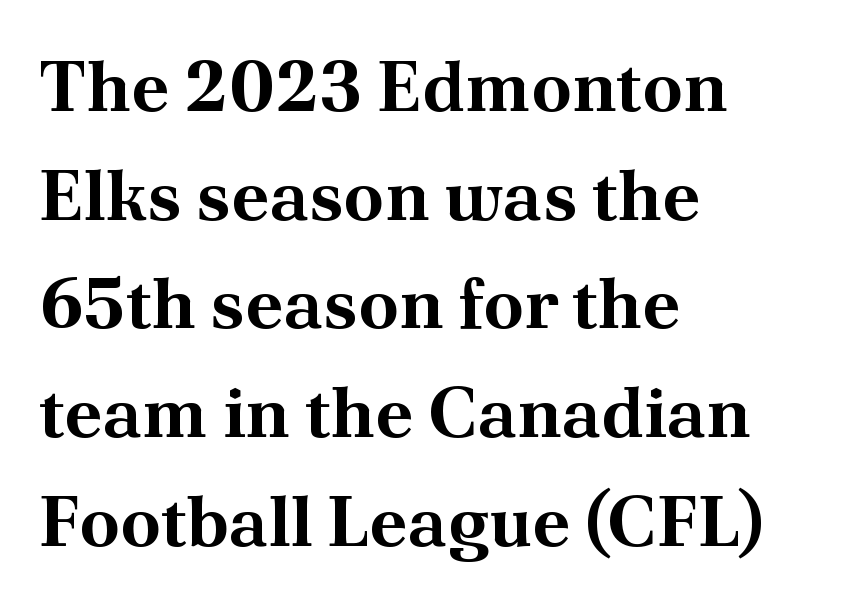
{"serif": "yes", "italic": "no", "bold": "yes", "weight": "bold", "width": "normal", "stroke_contrast": "medium", "x_height": "small", "monospaced": "no", "underline": "no", "align": "left", "line_spacing": "normal", "line_spacing_ratio": 1.51, "letter_spacing": "normal", "letter_spacing_em": 0.0, "glyph_px": 72}
